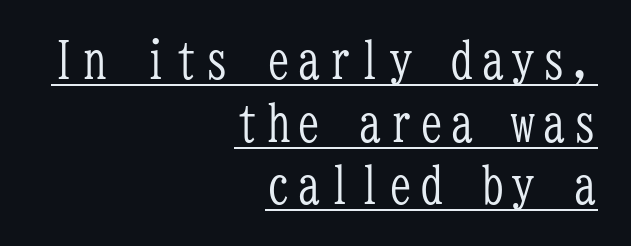
The image shows 51 px light, condensed serif type, upright, monospaced; set right-aligned, line spacing 1.23x, underlined; low stroke contrast and a medium x-height.
